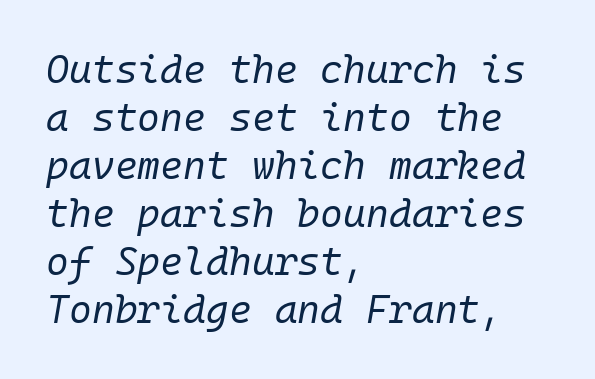
{"italic": "yes", "lean": "right", "slant_degrees": 10, "bold": "no", "weight": "regular", "width": "normal", "stroke_contrast": "low", "x_height": "medium", "monospaced": "yes", "underline": "no", "align": "left", "line_spacing_ratio": 1.23, "letter_spacing": "normal", "letter_spacing_em": 0.0, "glyph_px": 39}
